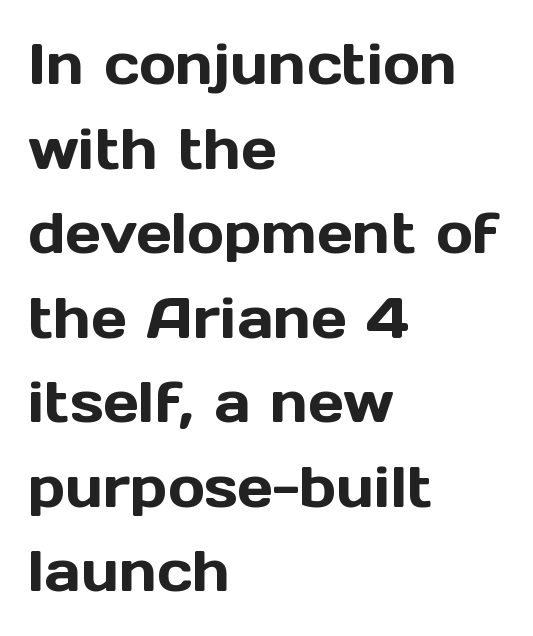
Rendered with straight, roman letterforms. Nothing sits at the stroke ends, so this counts as sans-serif. Any mark beneath the type? The region is blank. Reading down the column, the eye jumps a familiar distance to each next line.
